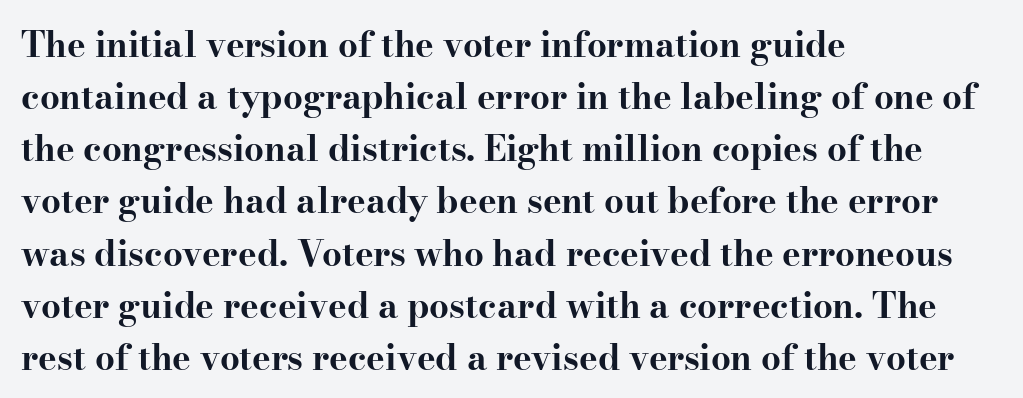
{"serif": "yes", "italic": "no", "bold": "yes", "weight": "bold", "width": "wide", "stroke_contrast": "high", "x_height": "small", "monospaced": "no", "underline": "no", "align": "left", "line_spacing": "normal", "line_spacing_ratio": 1.49, "letter_spacing": "normal", "letter_spacing_em": 0.0, "glyph_px": 35}
